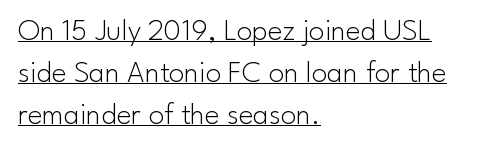
Italic: no, the glyphs are upright roman. Here the designer chose a conventional face with non-uniform glyph widths. Inter-character spacing is left at the font's built-in metrics. Baseline-to-baseline distance is the conventional proportion of letter height. The setting favours the left margin, as ordinary paragraphs usually do.
